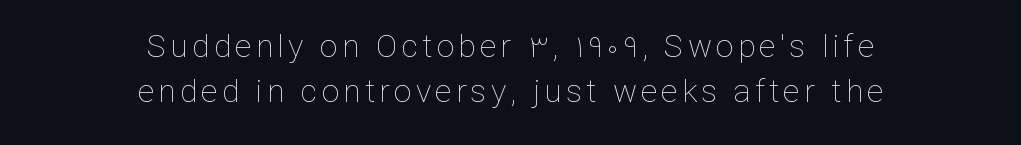
The image shows 32 px thin type, upright; set centered, normal line spacing (1.42x), not underlined; low stroke contrast and a medium x-height.
